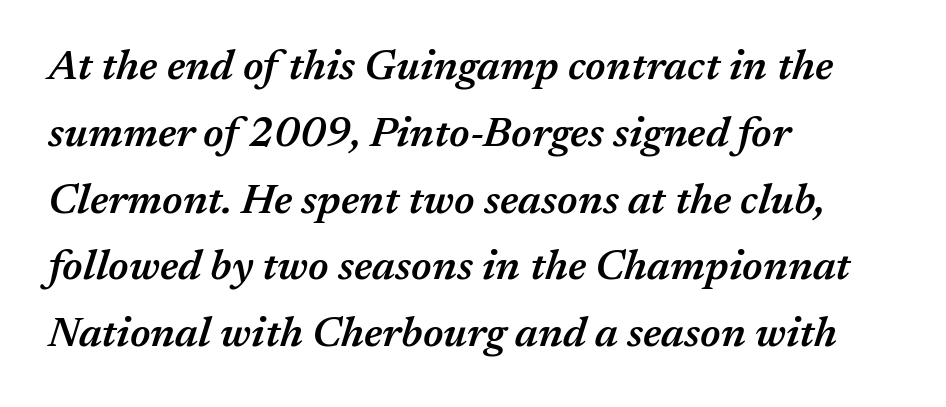
Q: Is the text bold? A: Semi-bold.
Q: Is the text italic (slanted)? A: Yes, it leans right by about 17 degrees.
Q: Is the text underlined? A: No.
Q: How is the paragraph aligned? A: Left-aligned.
Q: Is the spacing between letters normal or unusually wide? A: Normal.
Q: Is the spacing between lines tight, normal or loose? A: Normal.
Q: Width (condensed, normal, or wide)? A: Normal.
Q: Stroke contrast? A: Medium.
Q: x-height? A: Medium.
Q: Monospaced? A: No.
